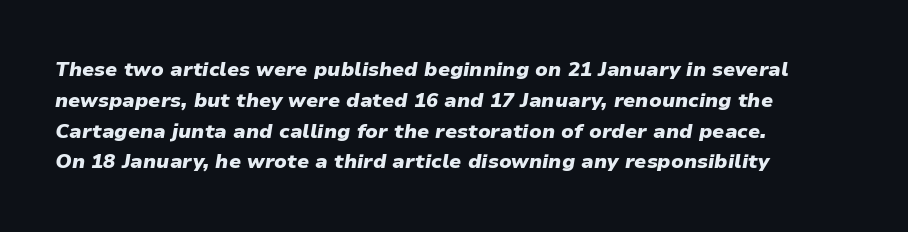
The zone under the glyphs is completely vacant. Italic: yes, the glyphs are oblique. Short and long lines alike share a common starting point at left. Students, observe: this is what conventionally led text looks like. Bold? Absolutely — the strokes are thick and heavy.
